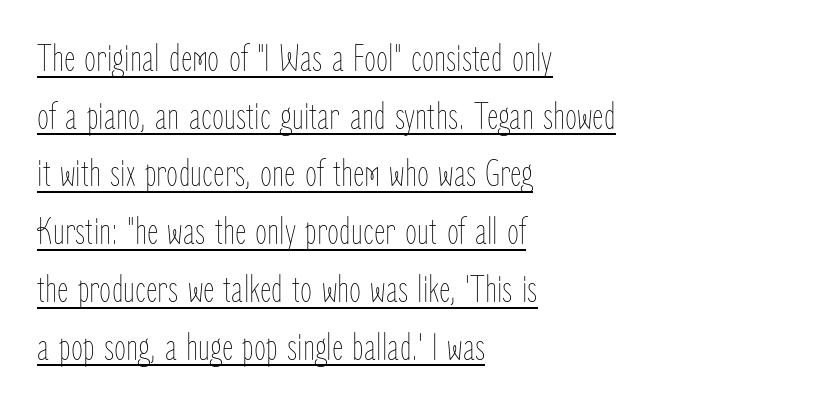
Ordinary non-slanted type is in use. A light-to-regular cut is what we see here. These characters rest on top of a visible drawn line. The lines in this sample share a left origin and differ only in where they stop. Proportional: the letters do not fall into vertical columns. Horizontal bands of white between lines are of average thickness.
